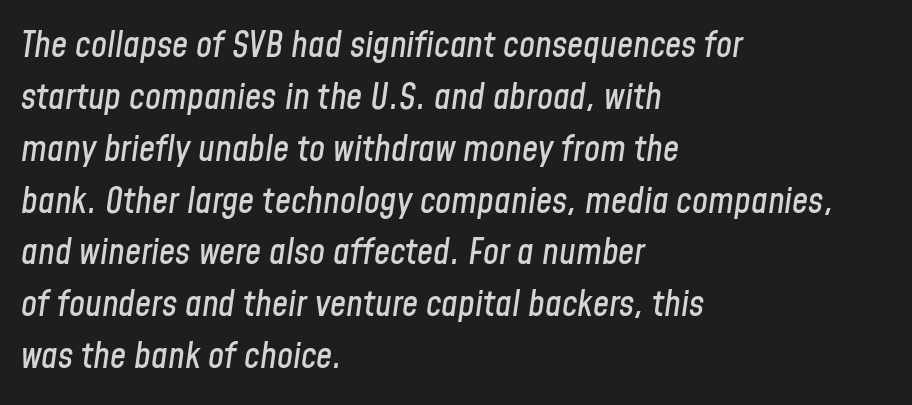
The image shows 36 px condensed type, italic (leaning right); set left-aligned, normal line spacing (1.44x), normal letter spacing, not underlined; low stroke contrast and a medium x-height.
